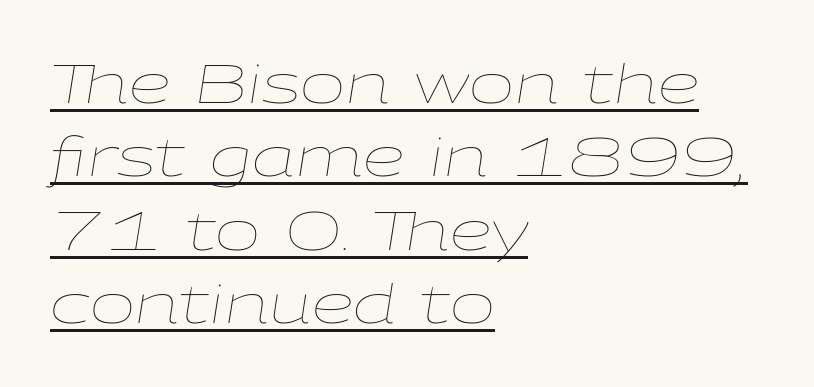
The image shows 54 px thin, wide type, italic (leaning right); set left-aligned, normal line spacing (1.36x), normal letter spacing, underlined; low stroke contrast and a medium x-height.
